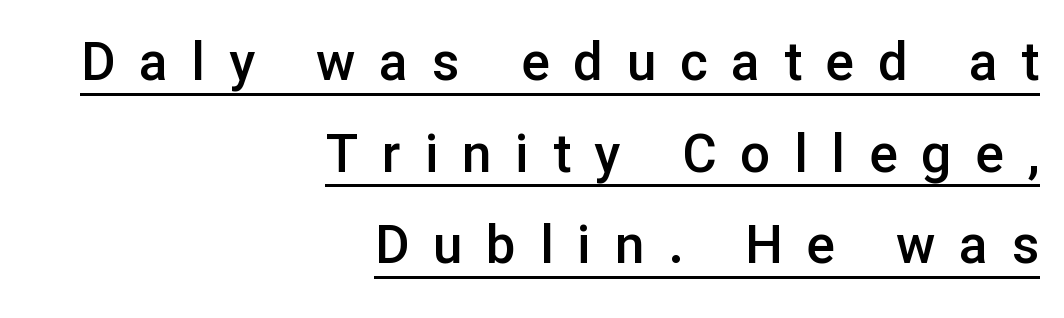
{"serif": "no", "italic": "no", "bold": "semi", "weight": "semibold", "width": "normal", "stroke_contrast": "low", "x_height": "medium", "monospaced": "no", "underline": "yes", "align": "right", "line_spacing_ratio": 1.73, "letter_spacing": "wide", "letter_spacing_em": 0.45, "glyph_px": 53}
